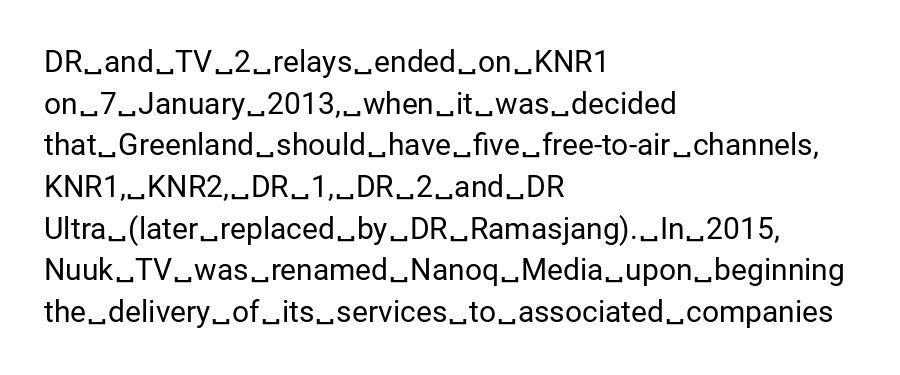
{"serif": "no", "italic": "no", "bold": "no", "weight": "regular", "width": "normal", "stroke_contrast": "low", "x_height": "medium", "monospaced": "no", "underline": "no", "align": "left", "line_spacing": "normal", "line_spacing_ratio": 1.39, "letter_spacing": "normal", "letter_spacing_em": 0.0, "glyph_px": 30}
